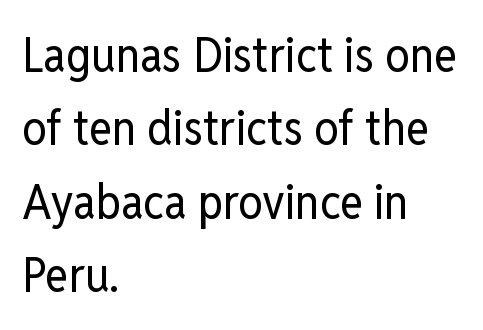
The image shows 49 px regular-weight, condensed sans-serif type, upright; set left-aligned, normal line spacing (1.5x), normal letter spacing, not underlined; low stroke contrast and a medium x-height.
